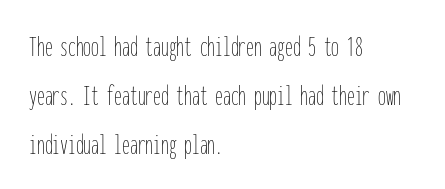
{"italic": "no", "bold": "no", "weight": "thin", "width": "condensed", "stroke_contrast": "low", "x_height": "medium", "monospaced": "yes", "underline": "no", "align": "left", "line_spacing": "normal", "line_spacing_ratio": 1.58, "letter_spacing": "normal", "letter_spacing_em": 0.0, "glyph_px": 31}
